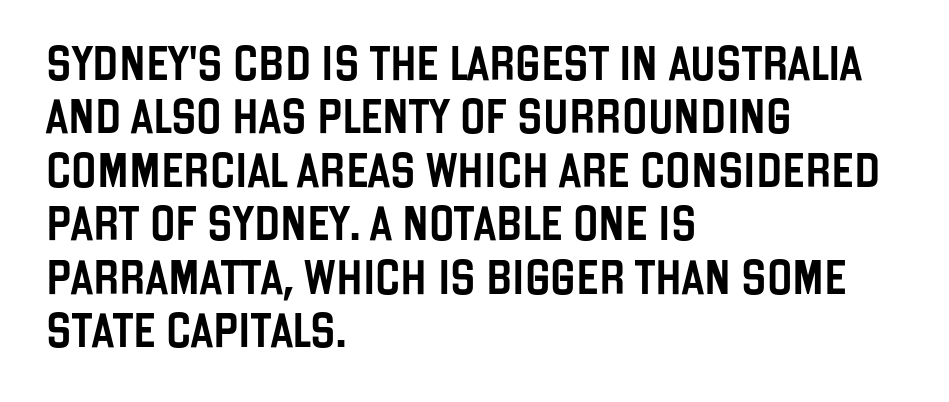
Q: Is the text italic (slanted)? A: No, it is upright.
Q: Is the typeface a serif or a sans-serif typeface? A: Sans-serif.
Q: Is the text underlined? A: No.
Q: How is the paragraph aligned? A: Left-aligned.
Q: Is the spacing between letters normal or unusually wide? A: Normal.
Q: Is the spacing between lines tight, normal or loose? A: Normal.
Q: Width (condensed, normal, or wide)? A: Condensed.
Q: Stroke contrast? A: Low.
Q: x-height? A: Large.
Q: Monospaced? A: No.
